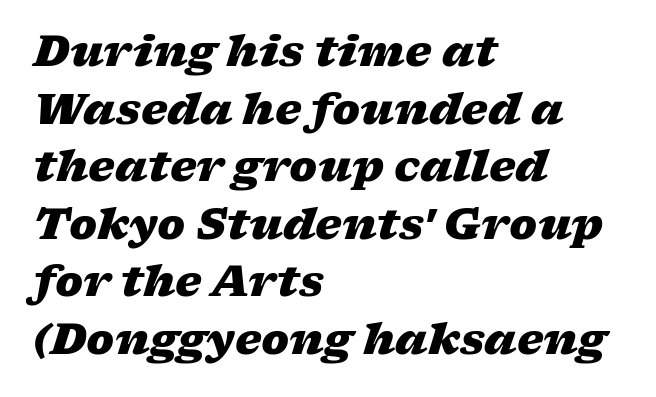
The image shows 42 px heavy, wide type, italic (leaning right); set left-aligned, normal line spacing (1.37x), normal letter spacing, not underlined; low stroke contrast and a medium x-height.
